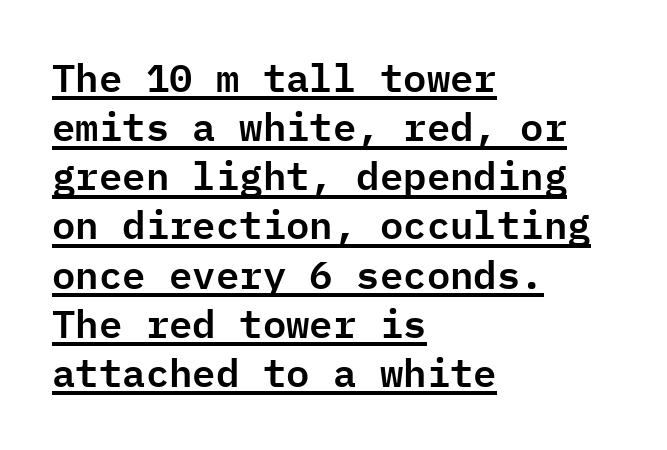
The image shows 39 px sans-serif type, upright, monospaced; set left-aligned, normal line spacing (1.26x), normal letter spacing, underlined; low stroke contrast and a medium x-height.
